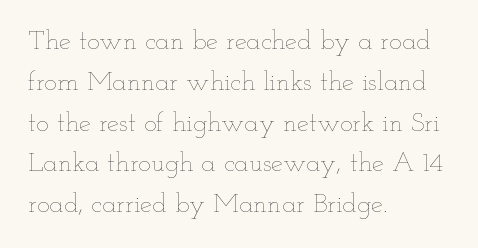
The image shows 27 px text type, upright; set left-aligned, normal line spacing (1.51x), normal letter spacing, not underlined.
